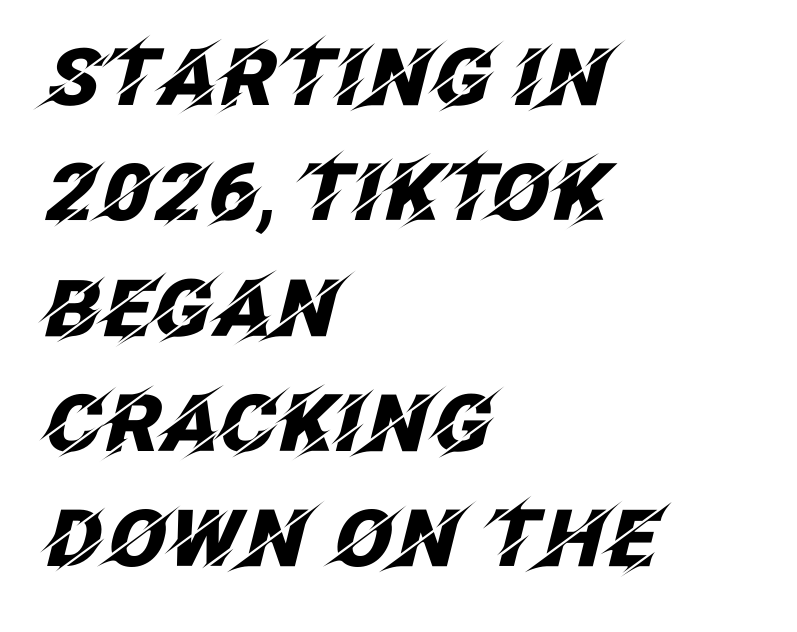
The image shows 79 px heavy type, italic (leaning right); set left-aligned, normal line spacing (1.46x), normal letter spacing, not underlined; low stroke contrast and a large x-height.
